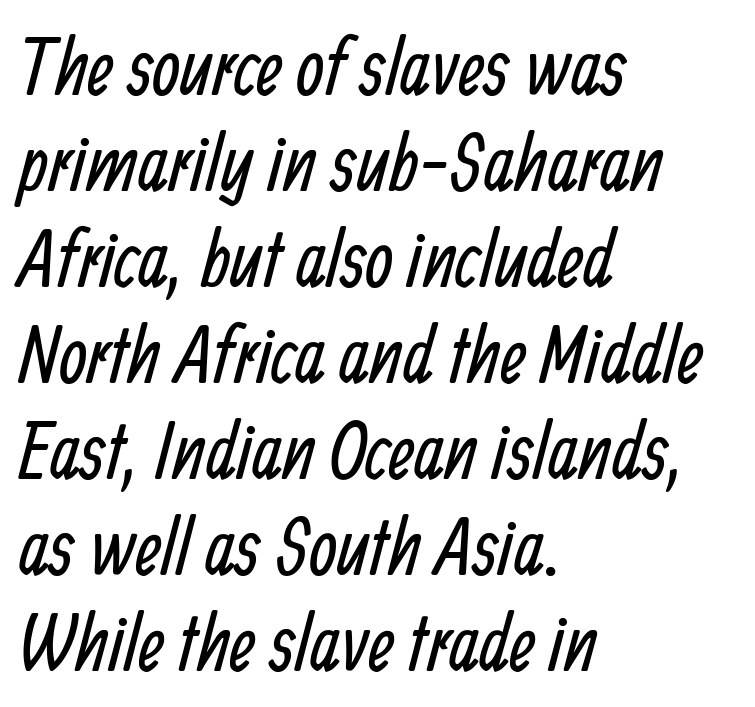
Q: Is the text bold? A: No.
Q: Is the typeface a serif or a sans-serif typeface? A: Sans-serif.
Q: Is the text underlined? A: No.
Q: How is the paragraph aligned? A: Left-aligned.
Q: Is the spacing between letters normal or unusually wide? A: Normal.
Q: Width (condensed, normal, or wide)? A: Condensed.
Q: Stroke contrast? A: Low.
Q: x-height? A: Medium.
Q: Monospaced? A: No.
